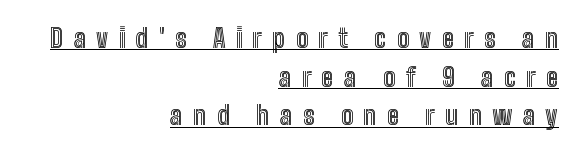
Q: Is the text italic (slanted)? A: No, it is upright.
Q: Is the text underlined? A: Yes.
Q: How is the paragraph aligned? A: Right-aligned.
Q: Is the spacing between letters normal or unusually wide? A: Unusually wide.
Q: Is the spacing between lines tight, normal or loose? A: Normal.
